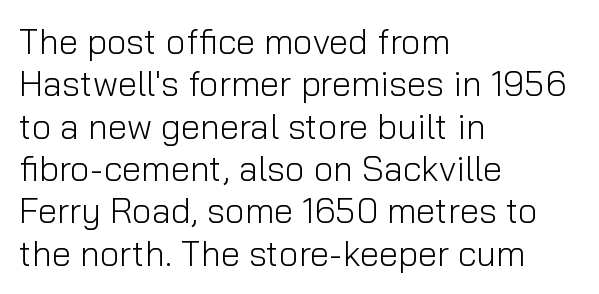
{"serif": "no", "italic": "no", "bold": "no", "weight": "light", "width": "normal", "stroke_contrast": "low", "x_height": "medium", "monospaced": "no", "underline": "no", "align": "left", "line_spacing_ratio": 1.21, "letter_spacing": "normal", "letter_spacing_em": 0.0, "glyph_px": 35}
